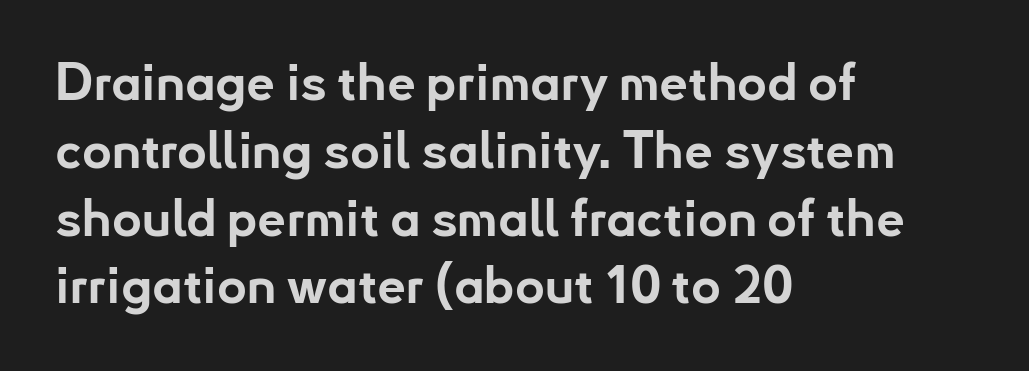
{"serif": "no", "italic": "no", "bold": "yes", "weight": "bold", "width": "normal", "stroke_contrast": "low", "x_height": "small", "monospaced": "no", "underline": "no", "align": "left", "line_spacing": "normal", "line_spacing_ratio": 1.33, "letter_spacing": "normal", "letter_spacing_em": 0.0, "glyph_px": 51}
